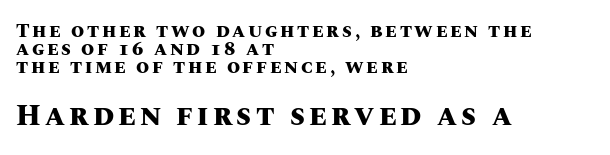
Q: Is the text bold? A: Yes.
Q: Is the text italic (slanted)? A: No, it is upright.
Q: Is the text underlined? A: No.
Q: How is the paragraph aligned? A: Left-aligned.
Q: Is the spacing between lines tight, normal or loose? A: Tight.
Q: Which block of text is set in a larger size, the first (top) or the second (bottom)? A: The second (bottom) one.
Q: Width (condensed, normal, or wide)? A: Normal.
Q: Stroke contrast? A: Medium.
Q: x-height? A: Large.
Q: Monospaced? A: No.
